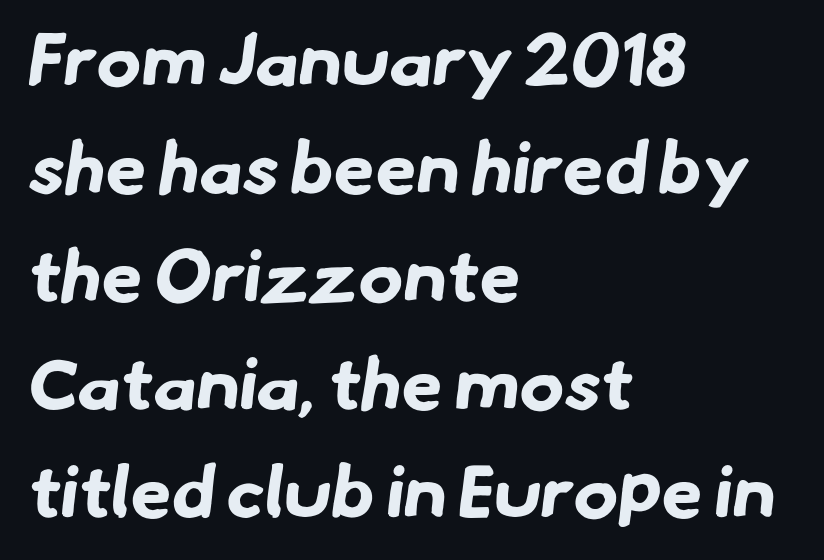
The image shows 74 px bold sans-serif type; set left-aligned, normal line spacing (1.46x), normal letter spacing, not underlined; low stroke contrast and a small x-height.
